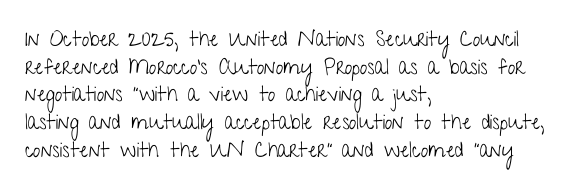
Q: Is the text bold? A: No.
Q: Is the text italic (slanted)? A: No, it is upright.
Q: Is the text underlined? A: No.
Q: How is the paragraph aligned? A: Left-aligned.
Q: Is the spacing between letters normal or unusually wide? A: Normal.
Q: Is the spacing between lines tight, normal or loose? A: Normal.
